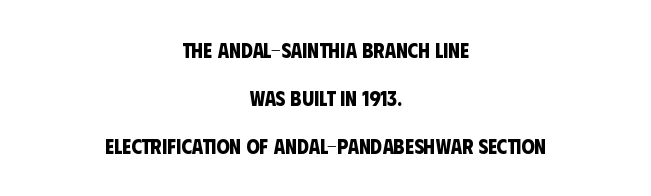
Q: Is the text bold? A: Yes.
Q: Is the text underlined? A: No.
Q: How is the paragraph aligned? A: Centered.
Q: Is the spacing between letters normal or unusually wide? A: Normal.
Q: Is the spacing between lines tight, normal or loose? A: Loose.
